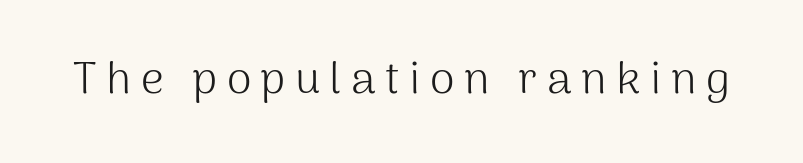
Is the letter spacing exaggerated? Yes — the characters are pushed far apart. Descenders are the only things crossing below the line. Stem width sits at or under what a default text font uses. The type sits square on the baseline with zero lean.
